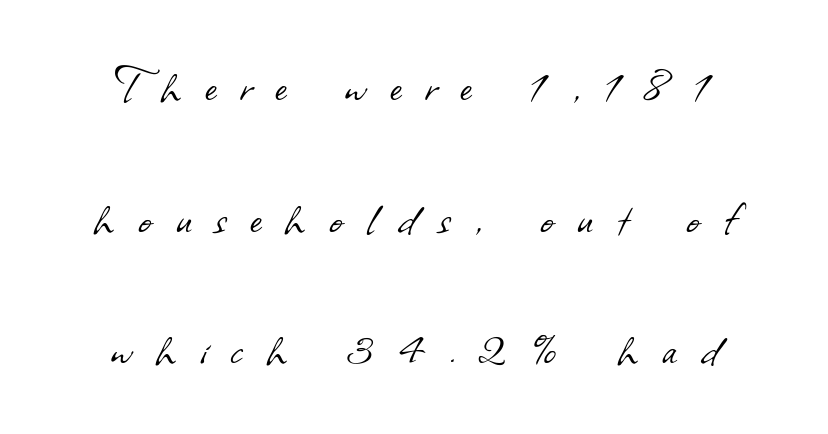
{"serif": "no", "bold": "no", "weight": "light", "width": "normal", "stroke_contrast": "low", "x_height": "small", "monospaced": "no", "underline": "no", "align": "center", "line_spacing": "loose", "line_spacing_ratio": 2.35, "letter_spacing": "wide", "letter_spacing_em": 0.43, "glyph_px": 56}
